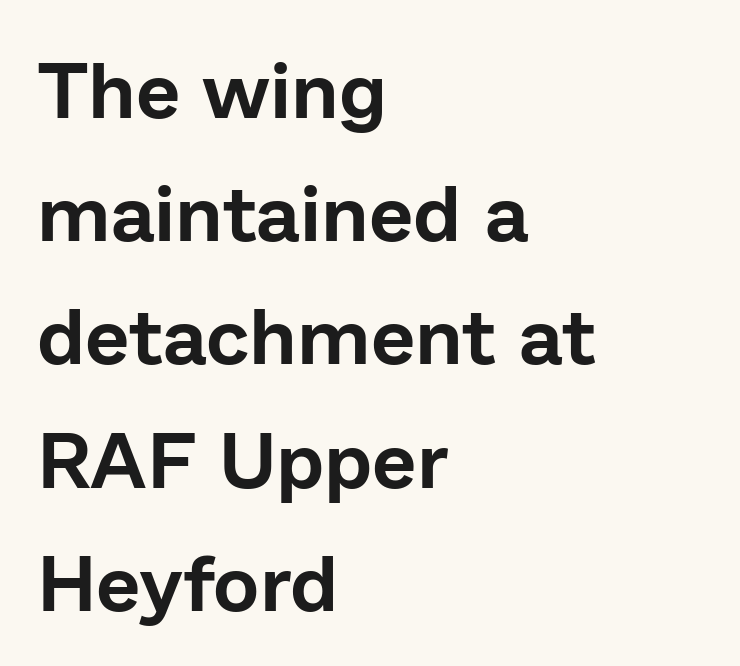
The image shows 79 px sans-serif type, upright; set left-aligned, normal line spacing (1.56x), normal letter spacing, not underlined; low stroke contrast and a medium x-height.
